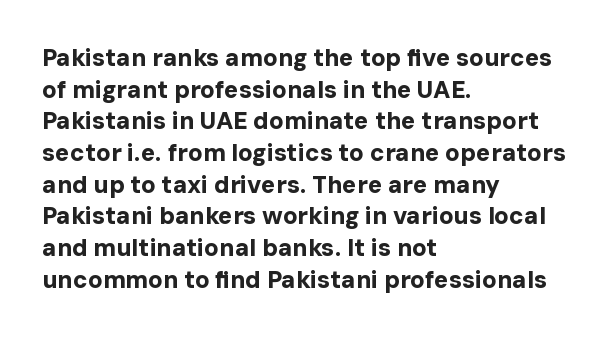
Q: Is the text bold? A: Yes.
Q: Is the text italic (slanted)? A: No, it is upright.
Q: Is the text underlined? A: No.
Q: How is the paragraph aligned? A: Left-aligned.
Q: Is the spacing between letters normal or unusually wide? A: Normal.
Q: Is the spacing between lines tight, normal or loose? A: Normal.
